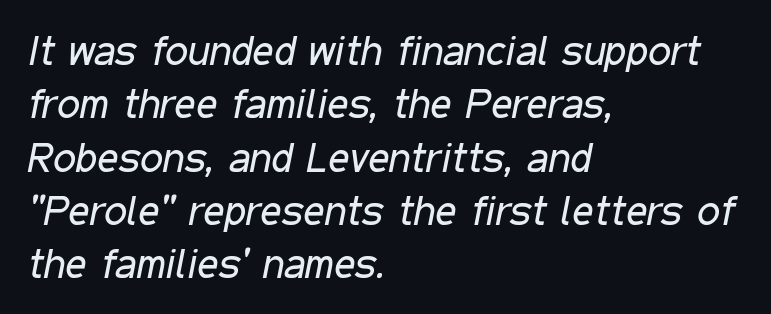
The image shows 41 px regular-weight, condensed type, italic (leaning right); set left-aligned, normal line spacing (1.3x), normal letter spacing, not underlined; low stroke contrast and a medium x-height.
